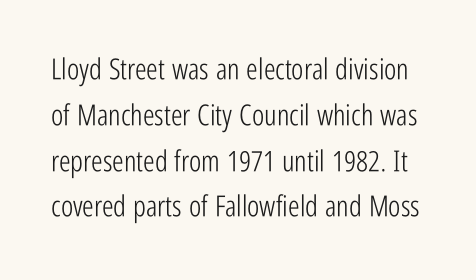
Q: Is the text bold? A: No.
Q: Is the text italic (slanted)? A: No, it is upright.
Q: Is the typeface a serif or a sans-serif typeface? A: Sans-serif.
Q: Is the text underlined? A: No.
Q: Is the spacing between letters normal or unusually wide? A: Normal.
Q: Is the spacing between lines tight, normal or loose? A: Normal.
Q: Width (condensed, normal, or wide)? A: Condensed.
Q: Stroke contrast? A: Low.
Q: x-height? A: Medium.
Q: Monospaced? A: No.
